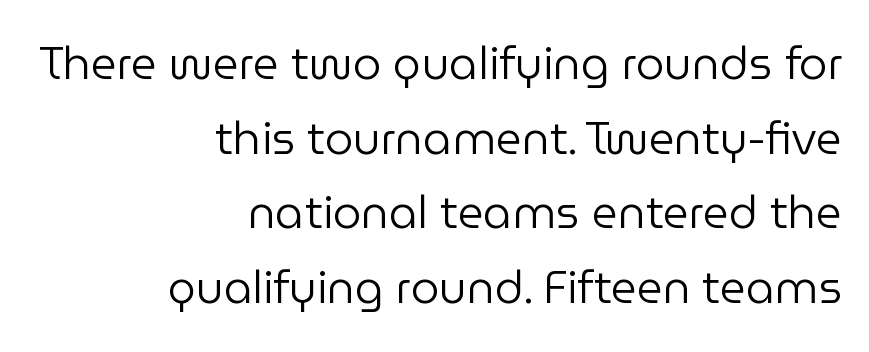
Q: Is the text bold? A: No.
Q: Is the text italic (slanted)? A: No, it is upright.
Q: Is the typeface a serif or a sans-serif typeface? A: Sans-serif.
Q: Is the text underlined? A: No.
Q: How is the paragraph aligned? A: Right-aligned.
Q: Is the spacing between letters normal or unusually wide? A: Normal.
Q: Is the spacing between lines tight, normal or loose? A: Normal.
Q: Width (condensed, normal, or wide)? A: Normal.
Q: Stroke contrast? A: Low.
Q: x-height? A: Medium.
Q: Monospaced? A: No.
